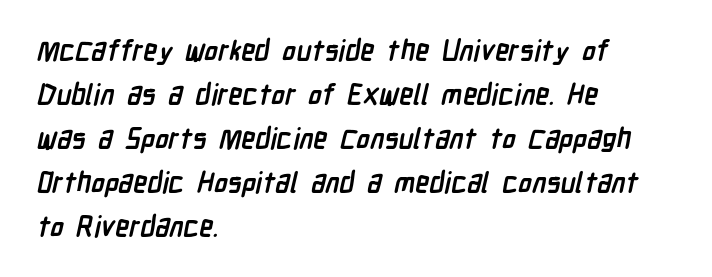
Vertically, the passage feels balanced, rows spaced as you'd expect. Does the copy run flush right? No — it runs flush left. Each word holds together tightly as a unit, with standard inter-letter gaps. Rule under the text: the space is simply empty. Varying glyph widths throughout — classic text-font behaviour.
